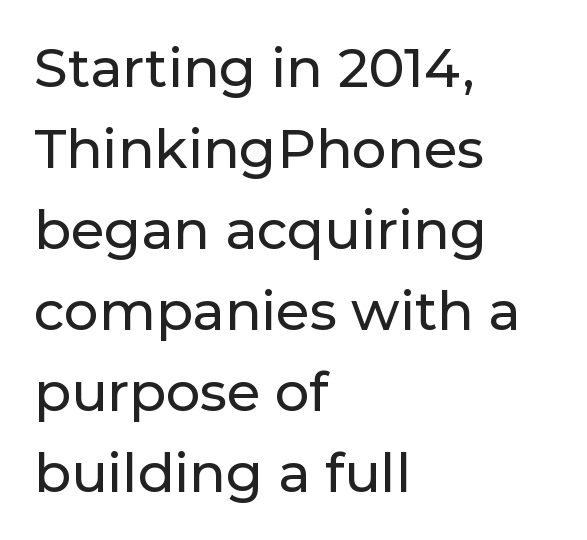
Q: Is the text italic (slanted)? A: No, it is upright.
Q: Is the typeface a serif or a sans-serif typeface? A: Sans-serif.
Q: Is the text underlined? A: No.
Q: How is the paragraph aligned? A: Left-aligned.
Q: Is the spacing between letters normal or unusually wide? A: Normal.
Q: Is the spacing between lines tight, normal or loose? A: Normal.
Q: Width (condensed, normal, or wide)? A: Normal.
Q: Stroke contrast? A: Low.
Q: x-height? A: Medium.
Q: Monospaced? A: No.
